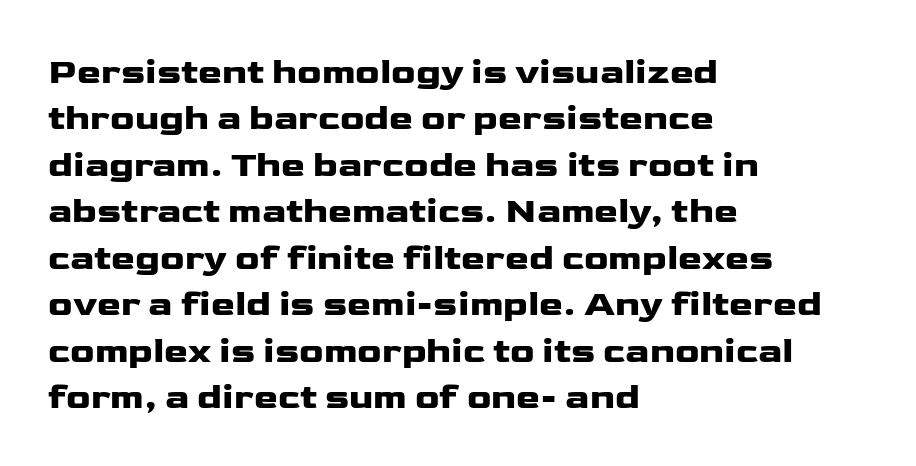
{"serif": "no", "italic": "no", "width": "wide", "stroke_contrast": "low", "x_height": "medium", "monospaced": "no", "underline": "no", "align": "left", "line_spacing": "normal", "line_spacing_ratio": 1.29, "letter_spacing": "normal", "letter_spacing_em": 0.0, "glyph_px": 36}
